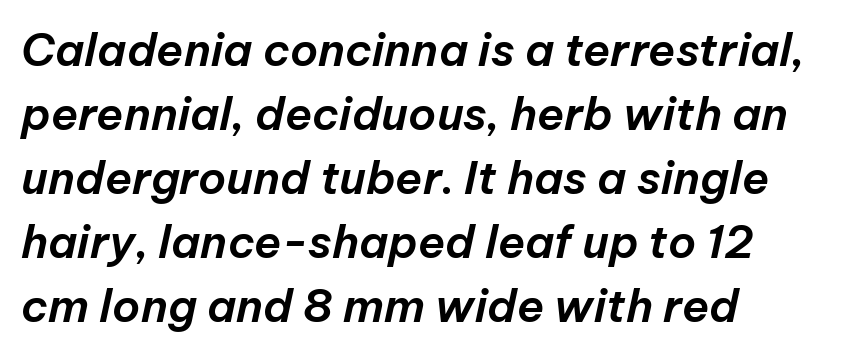
{"italic": "yes", "lean": "right", "slant_degrees": 12, "width": "normal", "stroke_contrast": "low", "x_height": "medium", "monospaced": "no", "underline": "no", "align": "left", "line_spacing": "normal", "line_spacing_ratio": 1.42, "letter_spacing": "normal", "letter_spacing_em": 0.0, "glyph_px": 45}
